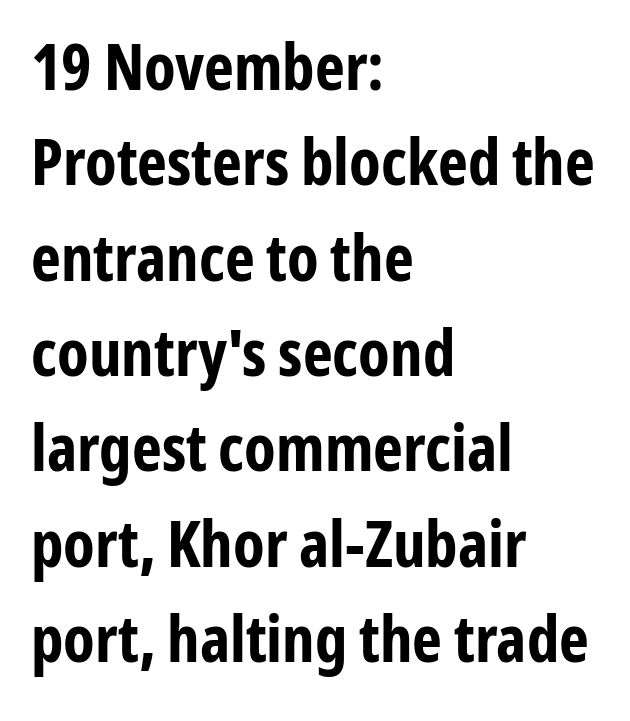
The image shows 64 px bold, condensed sans-serif type, upright; set left-aligned, normal line spacing (1.49x), normal letter spacing, not underlined; low stroke contrast and a medium x-height.
